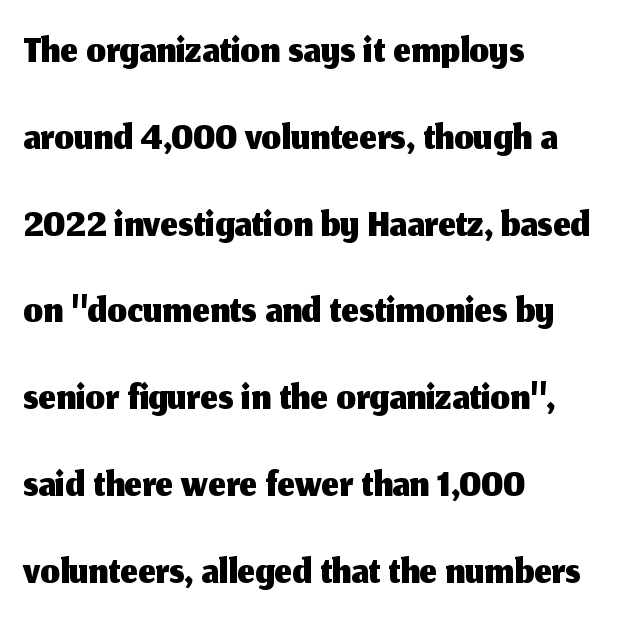
Reading down the block, your eye returns to a fixed left position each line. The letters advance in unequal steps, a hallmark of proportional type. Characters follow at the spacing the type designer built in. When letters stand straight like this, we call the style roman or upright. This is sans-serif lettering, the kind often seen on screens and signage. In terms of leading, this rendering sits right in the middle.
